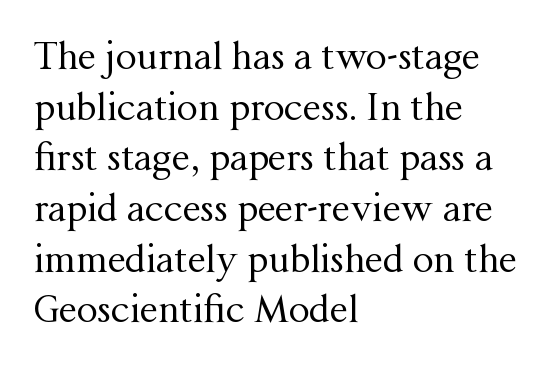
{"serif": "yes", "italic": "no", "bold": "no", "weight": "regular", "width": "normal", "stroke_contrast": "medium", "x_height": "medium", "monospaced": "no", "underline": "no", "align": "left", "line_spacing": "normal", "line_spacing_ratio": 1.37, "letter_spacing": "normal", "letter_spacing_em": 0.0, "glyph_px": 37}
